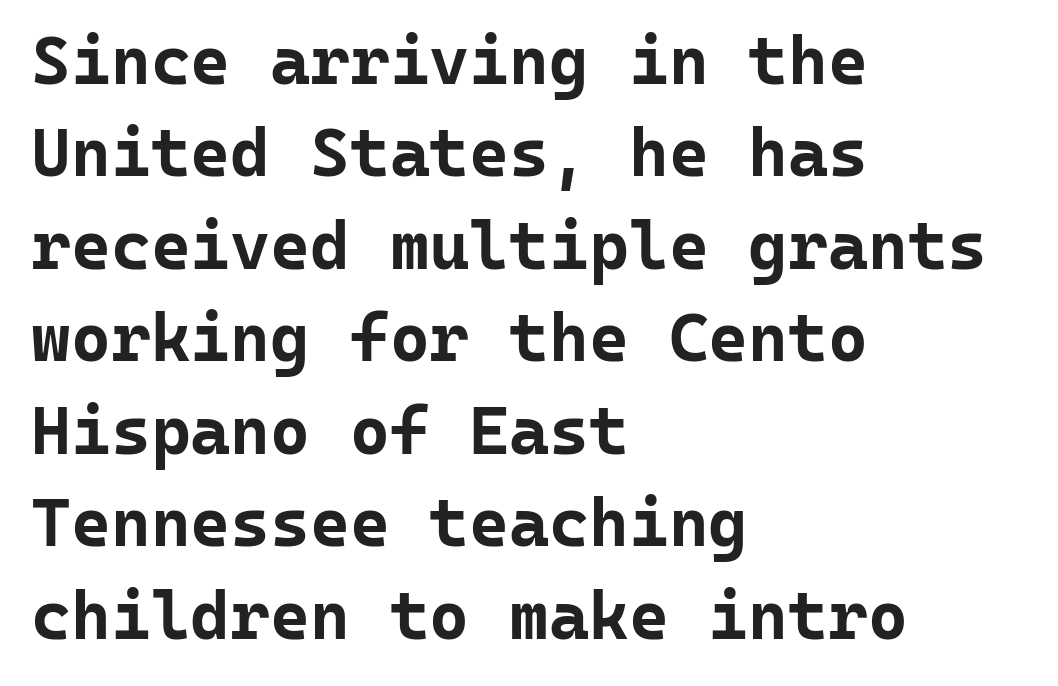
{"serif": "no", "italic": "no", "bold": "yes", "weight": "bold", "width": "normal", "stroke_contrast": "low", "x_height": "medium", "monospaced": "yes", "underline": "no", "align": "left", "line_spacing": "normal", "line_spacing_ratio": 1.36, "letter_spacing": "normal", "letter_spacing_em": 0.0, "glyph_px": 68}
